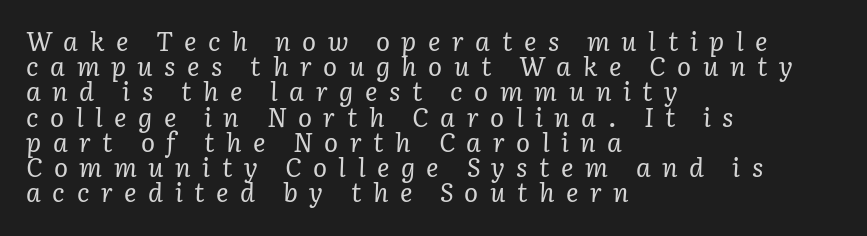
Q: Is the text bold? A: No.
Q: Is the text italic (slanted)? A: Yes, it leans right by about 3 degrees.
Q: Is the text underlined? A: No.
Q: How is the paragraph aligned? A: Left-aligned.
Q: Is the spacing between letters normal or unusually wide? A: Unusually wide.
Q: Is the spacing between lines tight, normal or loose? A: Tight.
